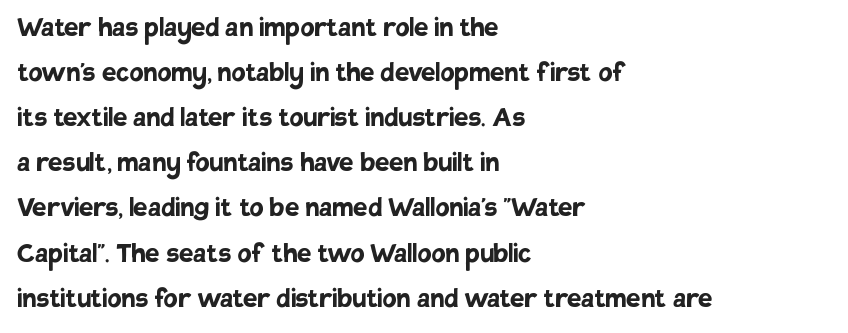
{"serif": "no", "italic": "no", "bold": "yes", "weight": "semibold", "width": "normal", "stroke_contrast": "low", "x_height": "large", "monospaced": "no", "underline": "no", "align": "left", "line_spacing": "normal", "line_spacing_ratio": 1.41, "letter_spacing": "normal", "letter_spacing_em": 0.0, "glyph_px": 32}
